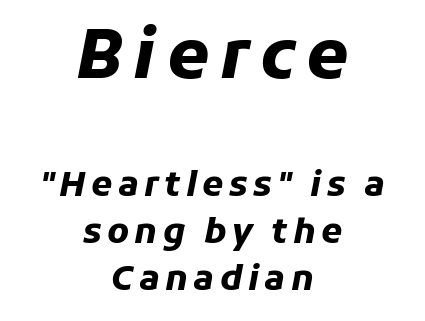
Q: Is the text bold? A: Yes.
Q: Is the text italic (slanted)? A: Yes, it leans right by about 11 degrees.
Q: Is the text underlined? A: No.
Q: How is the paragraph aligned? A: Centered.
Q: Is the spacing between lines tight, normal or loose? A: Normal.
Q: Which block of text is set in a larger size, the first (top) or the second (bottom)? A: The first (top) one.
Q: Width (condensed, normal, or wide)? A: Normal.
Q: Stroke contrast? A: Low.
Q: x-height? A: Medium.
Q: Monospaced? A: No.
